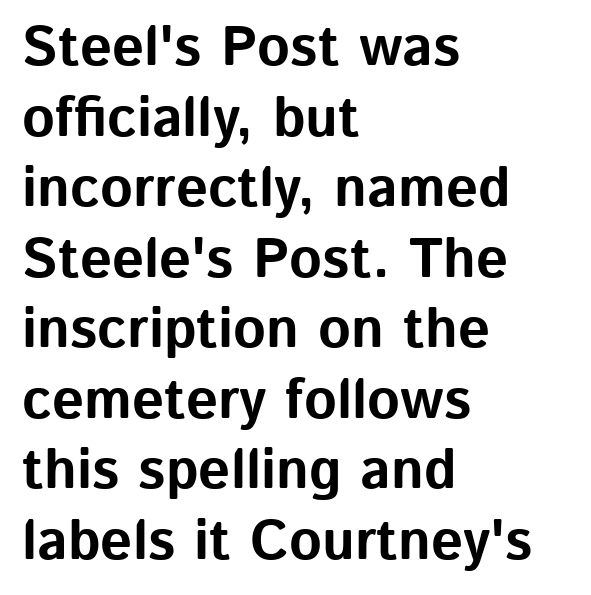
Q: Is the text bold? A: Yes.
Q: Is the text italic (slanted)? A: No, it is upright.
Q: Is the typeface a serif or a sans-serif typeface? A: Sans-serif.
Q: Is the text underlined? A: No.
Q: How is the paragraph aligned? A: Left-aligned.
Q: Is the spacing between letters normal or unusually wide? A: Normal.
Q: Is the spacing between lines tight, normal or loose? A: Normal.
Q: Width (condensed, normal, or wide)? A: Normal.
Q: Stroke contrast? A: Low.
Q: x-height? A: Medium.
Q: Monospaced? A: No.
